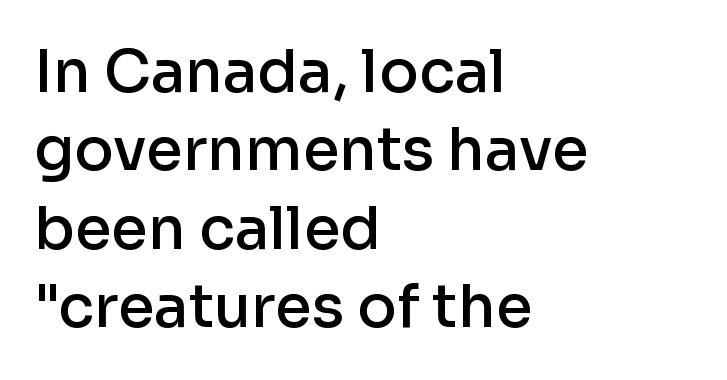
Plain, unruled lines of type. The ragged edge is on the right, which tells us the setting is flush left. Think of a printed novel: that variable character pitch is what you see here. If you measured baseline to baseline, you'd find a middling distance.
